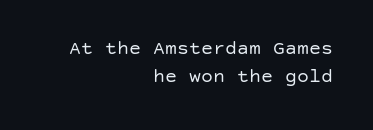
Q: Is the text bold? A: No.
Q: Is the text italic (slanted)? A: No, it is upright.
Q: Is the text underlined? A: No.
Q: How is the paragraph aligned? A: Right-aligned.
Q: Is the spacing between letters normal or unusually wide? A: Normal.
Q: Is the spacing between lines tight, normal or loose? A: Normal.
